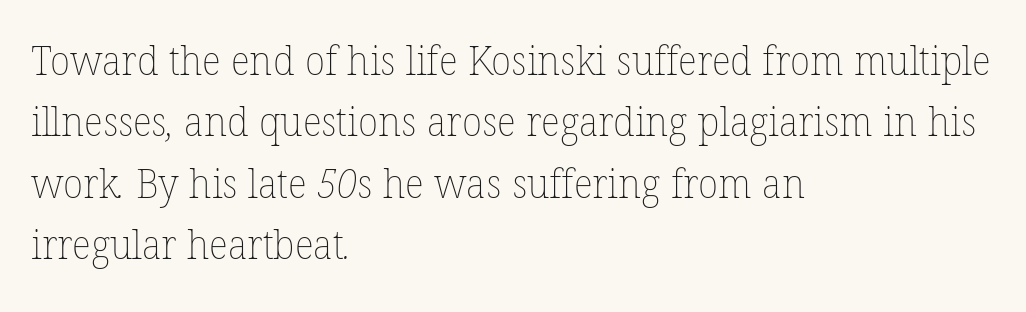
Character widths vary here, with narrow letters taking less room than wide ones. Short note: letters normally spaced. One-word summary of the alignment: left. This rendering features lettering with no underline. Weight: regular or lighter.
